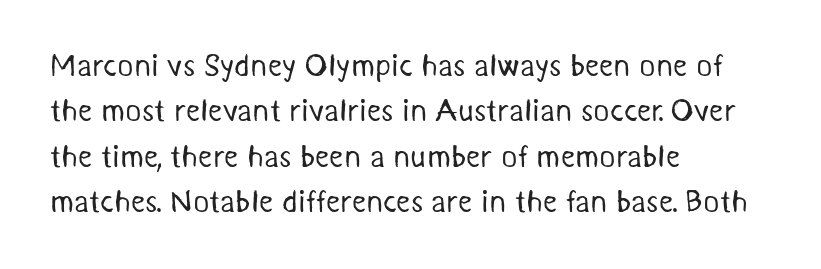
Q: Is the text bold? A: No.
Q: Is the typeface a serif or a sans-serif typeface? A: Sans-serif.
Q: Is the text underlined? A: No.
Q: How is the paragraph aligned? A: Left-aligned.
Q: Is the spacing between letters normal or unusually wide? A: Normal.
Q: Is the spacing between lines tight, normal or loose? A: Normal.
Q: Width (condensed, normal, or wide)? A: Normal.
Q: Stroke contrast? A: Medium.
Q: x-height? A: Medium.
Q: Monospaced? A: No.
